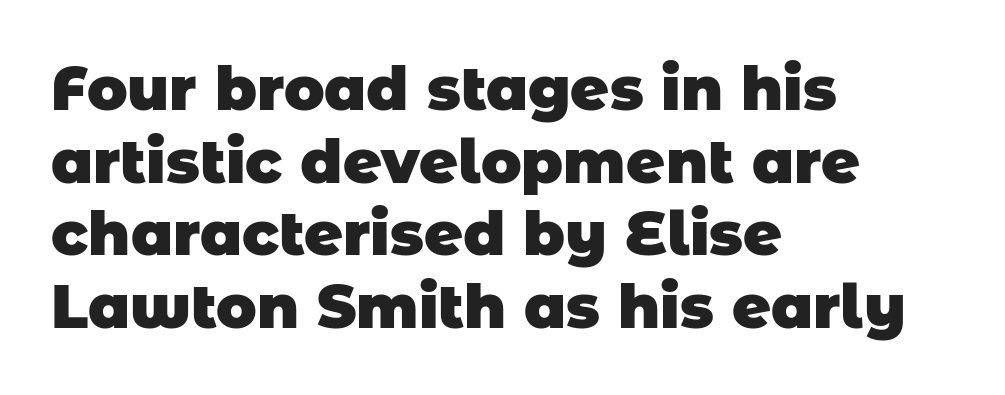
No word sits above an underline. This sample uses a sans-serif face. These lines carry a lot of weight — the face is fully bold. The passage is arranged the way most books set body copy — flush left.
